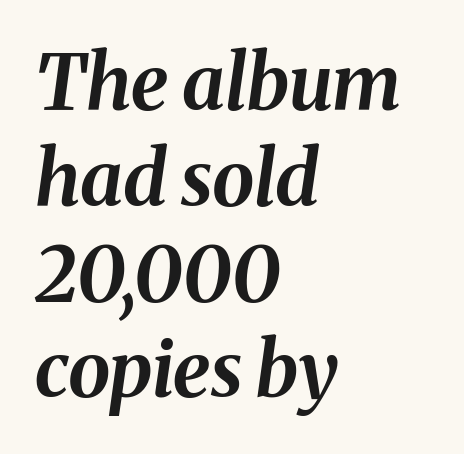
{"italic": "yes", "lean": "right", "slant_degrees": 8, "bold": "yes", "weight": "bold", "width": "normal", "stroke_contrast": "medium", "x_height": "medium", "monospaced": "no", "underline": "no", "align": "left", "line_spacing": "normal", "line_spacing_ratio": 1.26, "letter_spacing": "normal", "letter_spacing_em": 0.0, "glyph_px": 76}
